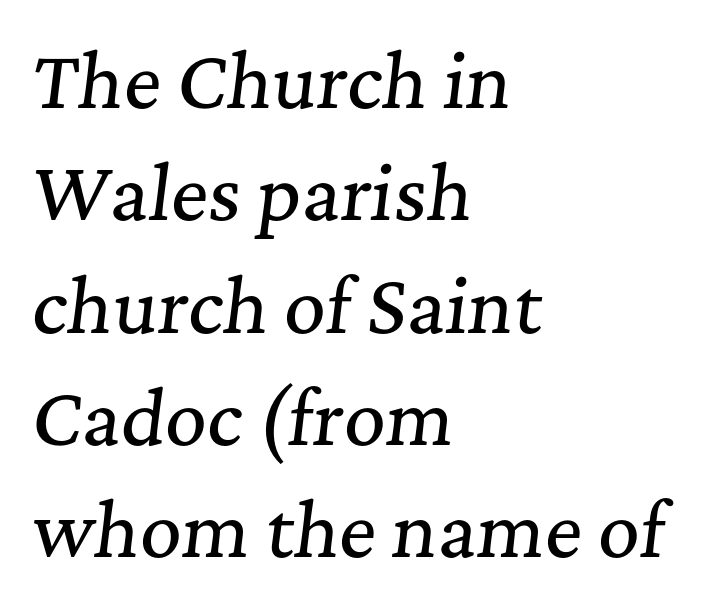
Q: Is the text italic (slanted)? A: Yes, it leans right by about 7 degrees.
Q: Is the typeface a serif or a sans-serif typeface? A: Serif.
Q: Is the text underlined? A: No.
Q: How is the paragraph aligned? A: Left-aligned.
Q: Is the spacing between letters normal or unusually wide? A: Normal.
Q: Is the spacing between lines tight, normal or loose? A: Normal.
Q: Width (condensed, normal, or wide)? A: Normal.
Q: Stroke contrast? A: Medium.
Q: x-height? A: Medium.
Q: Monospaced? A: No.
